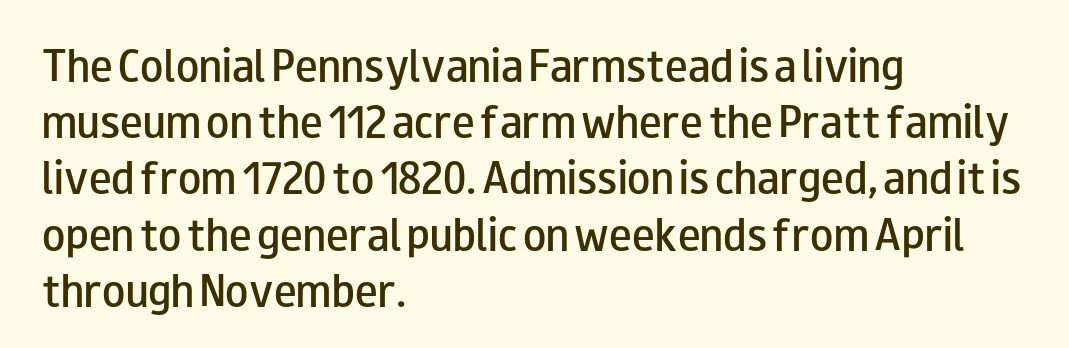
{"serif": "no", "italic": "no", "bold": "semi", "weight": "semibold", "width": "wide", "stroke_contrast": "low", "x_height": "small", "monospaced": "no", "underline": "no", "align": "left", "line_spacing": "normal", "line_spacing_ratio": 1.48, "letter_spacing": "normal", "letter_spacing_em": 0.0, "glyph_px": 38}
